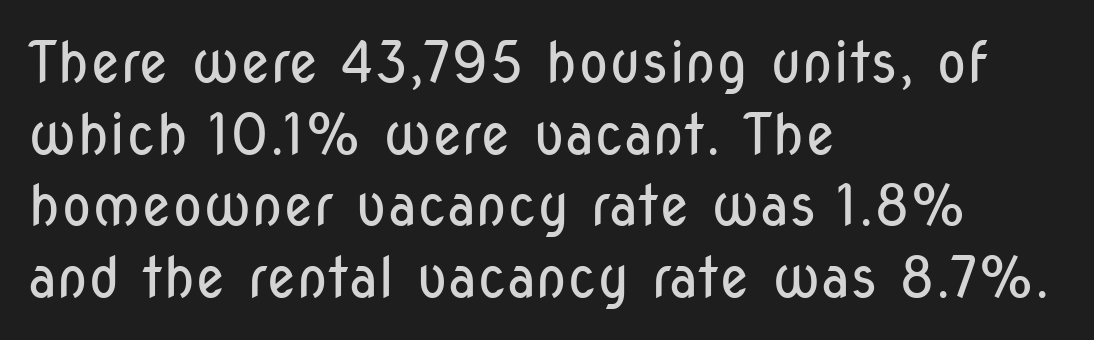
The image shows 56 px regular-weight, condensed sans-serif type, upright; set left-aligned, normal line spacing (1.28x), normal letter spacing, not underlined; low stroke contrast and a medium x-height.
